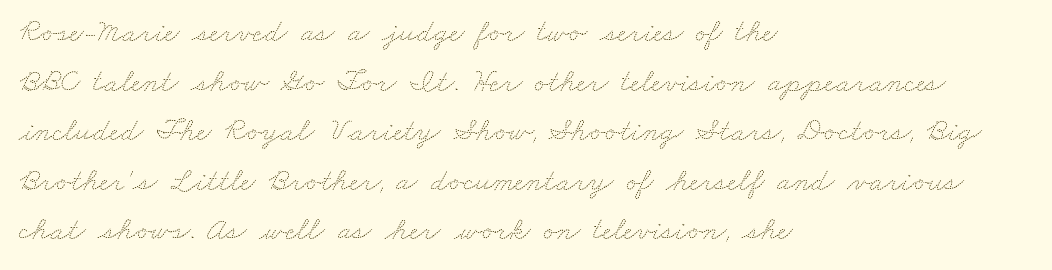
The paragraph shown leans on its left margin. Lines of text with bare space underneath. Stroke mass is kept to a normal reading level or below. These lines sit exactly where default settings would place them. You could not count columns in this text — the font is proportionally spaced.
